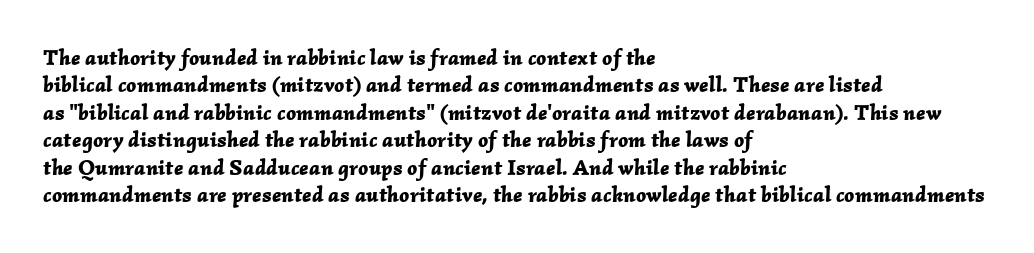
Q: Is the text bold? A: Yes.
Q: Is the text italic (slanted)? A: Yes, it leans right by about 2 degrees.
Q: Is the text underlined? A: No.
Q: How is the paragraph aligned? A: Left-aligned.
Q: Is the spacing between letters normal or unusually wide? A: Normal.
Q: Is the spacing between lines tight, normal or loose? A: Normal.
